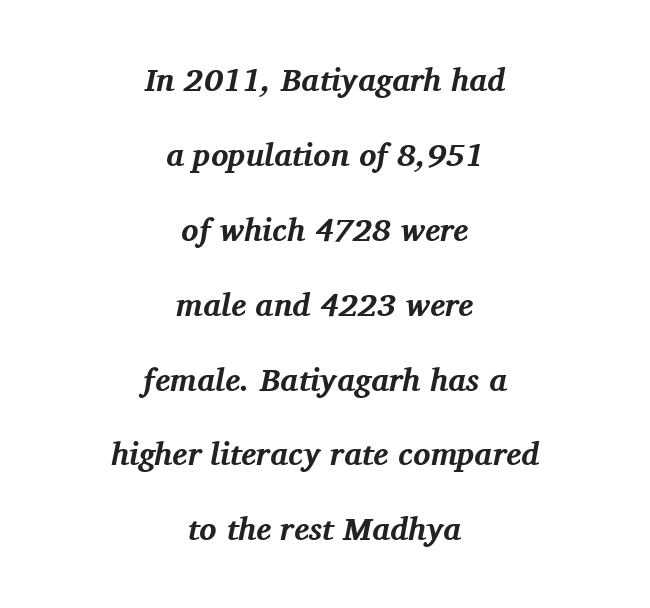
Q: Is the text bold? A: Yes.
Q: Is the text italic (slanted)? A: Yes, it leans right by about 11 degrees.
Q: Is the typeface a serif or a sans-serif typeface? A: Serif.
Q: Is the text underlined? A: No.
Q: How is the paragraph aligned? A: Centered.
Q: Is the spacing between letters normal or unusually wide? A: Normal.
Q: Is the spacing between lines tight, normal or loose? A: Loose.
Q: Width (condensed, normal, or wide)? A: Normal.
Q: Stroke contrast? A: Medium.
Q: x-height? A: Medium.
Q: Monospaced? A: No.
